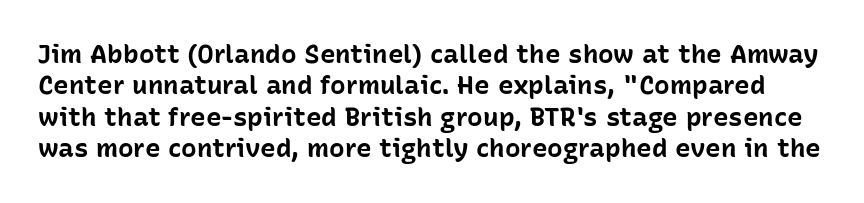
{"italic": "no", "bold": "yes", "underline": "no", "line_spacing_ratio": 1.21, "letter_spacing": "normal", "letter_spacing_em": 0.0, "glyph_px": 26}
